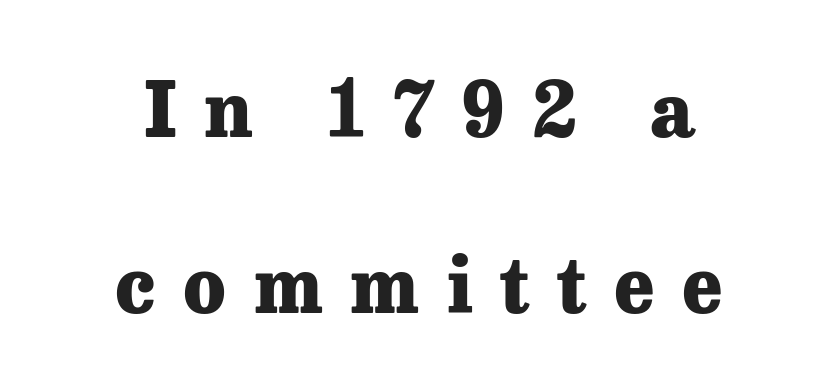
Q: Is the text bold? A: Yes.
Q: Is the text italic (slanted)? A: No, it is upright.
Q: Is the typeface a serif or a sans-serif typeface? A: Serif.
Q: Is the text underlined? A: No.
Q: How is the paragraph aligned? A: Centered.
Q: Is the spacing between letters normal or unusually wide? A: Unusually wide.
Q: Is the spacing between lines tight, normal or loose? A: Loose.
Q: Width (condensed, normal, or wide)? A: Normal.
Q: Stroke contrast? A: Low.
Q: x-height? A: Medium.
Q: Monospaced? A: No.
